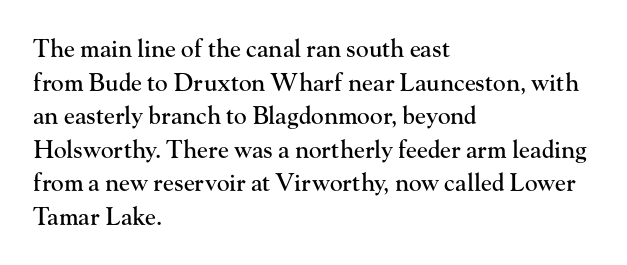
Leading matches the norm, producing a regular column. Every stem runs plumb, perpendicular to the baseline. Underline: absent. In CSS terms this would be text-align: left. Here the glyphs are tracked normally, forming tight word shapes.
